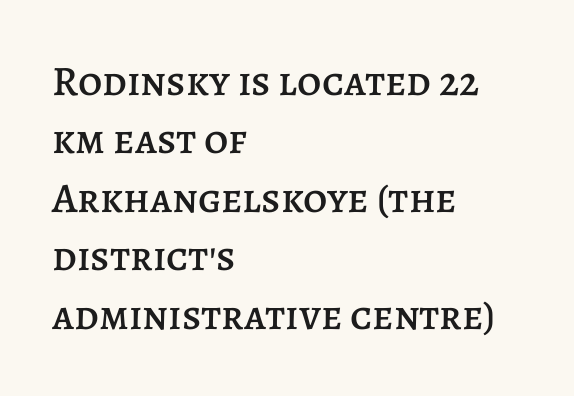
{"italic": "no", "width": "normal", "stroke_contrast": "low", "x_height": "large", "monospaced": "no", "underline": "no", "align": "left", "line_spacing": "normal", "line_spacing_ratio": 1.39, "letter_spacing": "normal", "letter_spacing_em": 0.0, "glyph_px": 42}
